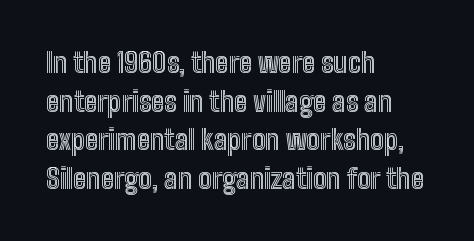
Q: Is the text italic (slanted)? A: No, it is upright.
Q: Is the text underlined? A: No.
Q: How is the paragraph aligned? A: Left-aligned.
Q: Is the spacing between letters normal or unusually wide? A: Normal.
Q: Is the spacing between lines tight, normal or loose? A: Normal.
